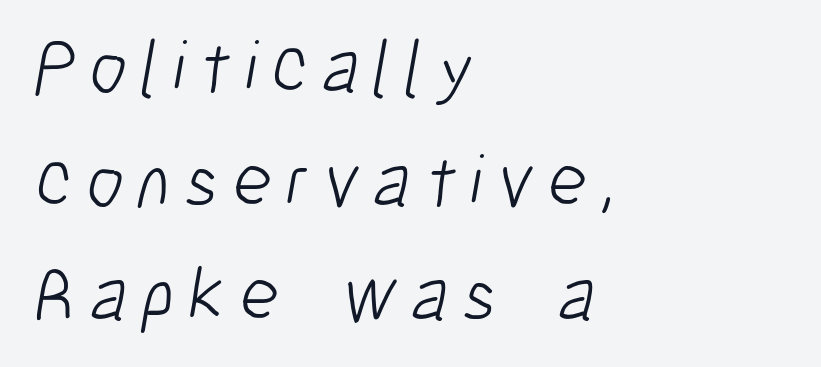
{"serif": "no", "bold": "no", "weight": "light", "width": "condensed", "stroke_contrast": "low", "x_height": "medium", "monospaced": "no", "underline": "no", "align": "left", "line_spacing": "normal", "line_spacing_ratio": 1.52, "glyph_px": 75}
